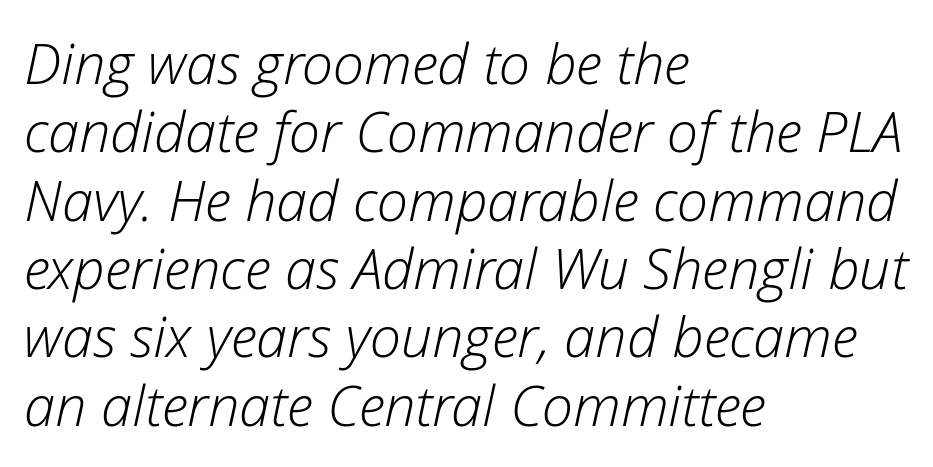
{"italic": "yes", "lean": "right", "slant_degrees": 12, "bold": "no", "weight": "light", "width": "normal", "stroke_contrast": "low", "x_height": "medium", "monospaced": "no", "underline": "no", "align": "left", "line_spacing_ratio": 1.22, "letter_spacing": "normal", "letter_spacing_em": 0.0, "glyph_px": 56}
